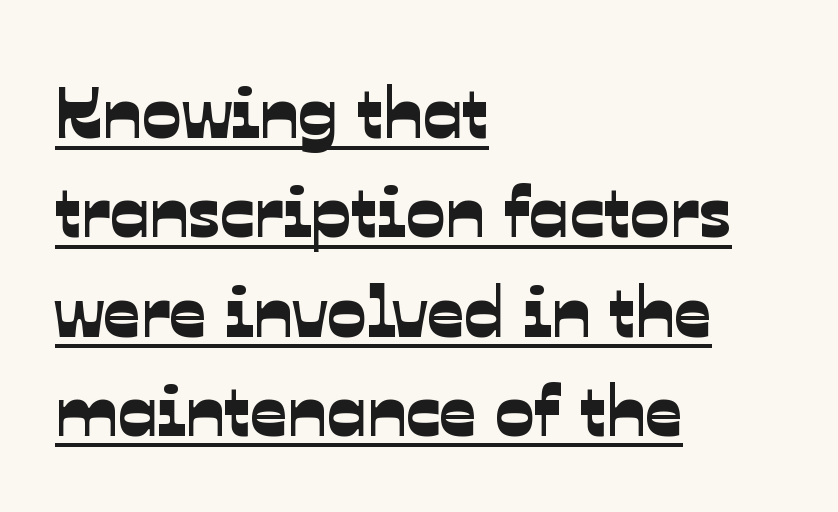
Q: Is the typeface a serif or a sans-serif typeface? A: Sans-serif.
Q: Is the text underlined? A: Yes.
Q: How is the paragraph aligned? A: Left-aligned.
Q: Is the spacing between letters normal or unusually wide? A: Normal.
Q: Is the spacing between lines tight, normal or loose? A: Normal.
Q: Width (condensed, normal, or wide)? A: Normal.
Q: Stroke contrast? A: Low.
Q: x-height? A: Medium.
Q: Monospaced? A: No.
